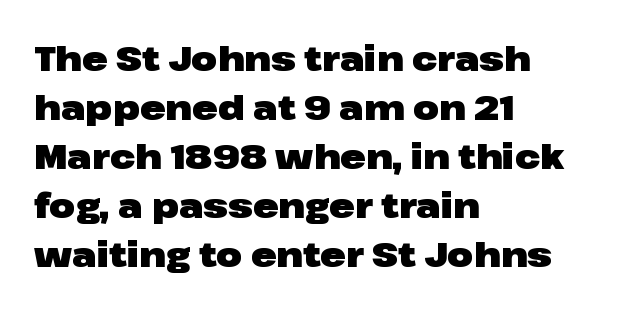
The type sits square on the baseline with zero lean. Leading matches the norm, producing a regular column. The rendering keeps characters at their native spacing. Check where the strokes stop: nothing finishes them off — pure sans.
